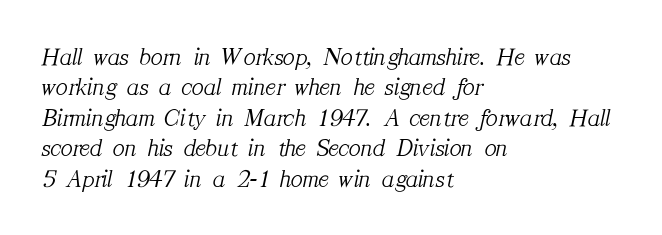
Style check: oblique. The specimen omits any rule beneath the text block's lines. On a weight scale, this lands at 450 or below. The compositor pushed each line to the left boundary.
